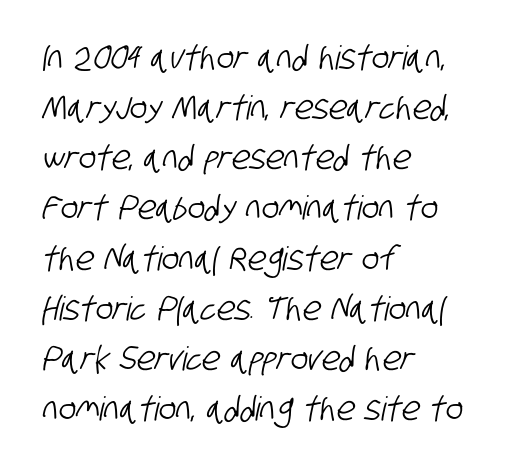
Q: Is the typeface a serif or a sans-serif typeface? A: Sans-serif.
Q: Is the text underlined? A: No.
Q: How is the paragraph aligned? A: Left-aligned.
Q: Is the spacing between letters normal or unusually wide? A: Normal.
Q: Is the spacing between lines tight, normal or loose? A: Normal.
Q: Width (condensed, normal, or wide)? A: Condensed.
Q: Stroke contrast? A: Low.
Q: x-height? A: Large.
Q: Monospaced? A: No.
